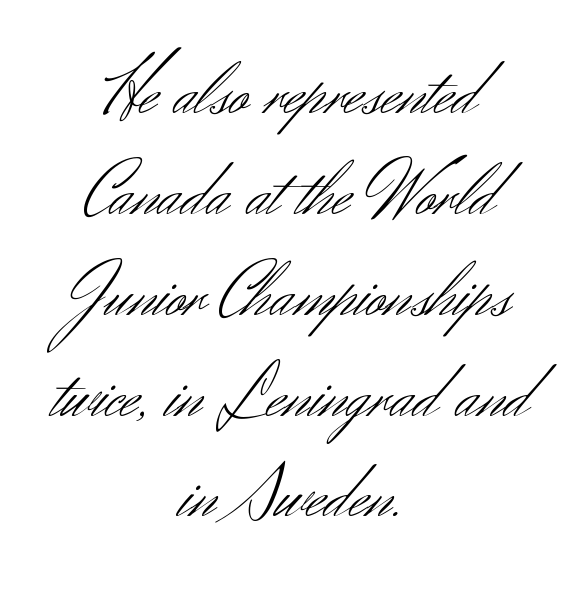
Q: Is the text bold? A: No.
Q: Is the text italic (slanted)? A: Yes.
Q: Is the typeface a serif or a sans-serif typeface? A: Sans-serif.
Q: Is the text underlined? A: No.
Q: How is the paragraph aligned? A: Centered.
Q: Is the spacing between letters normal or unusually wide? A: Normal.
Q: Is the spacing between lines tight, normal or loose? A: Normal.
Q: Width (condensed, normal, or wide)? A: Normal.
Q: Stroke contrast? A: Medium.
Q: x-height? A: Small.
Q: Monospaced? A: No.
